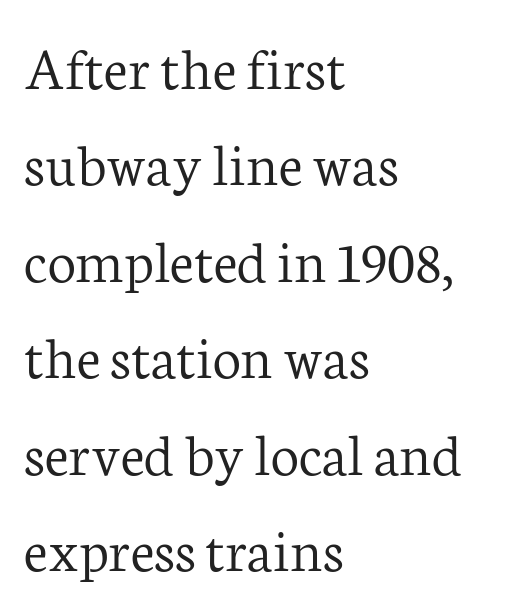
The image shows 63 px light serif type, upright; set left-aligned, normal line spacing (1.53x), normal letter spacing, not underlined; low stroke contrast and a medium x-height.
